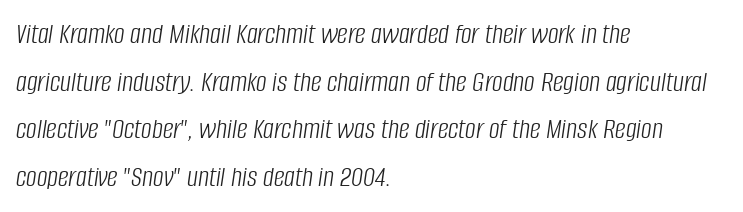
Q: Is the text bold? A: No.
Q: Is the text italic (slanted)? A: Yes, it leans right by about 8 degrees.
Q: Is the text underlined? A: No.
Q: How is the paragraph aligned? A: Left-aligned.
Q: Is the spacing between letters normal or unusually wide? A: Normal.
Q: Is the spacing between lines tight, normal or loose? A: Normal.
Q: Width (condensed, normal, or wide)? A: Condensed.
Q: Stroke contrast? A: Low.
Q: x-height? A: Large.
Q: Monospaced? A: No.
